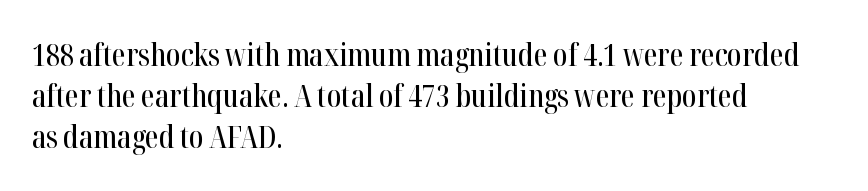
{"serif": "yes", "italic": "no", "width": "condensed", "stroke_contrast": "high", "x_height": "medium", "monospaced": "no", "underline": "no", "align": "left", "line_spacing": "normal", "line_spacing_ratio": 1.33, "letter_spacing": "normal", "letter_spacing_em": 0.0, "glyph_px": 31}
